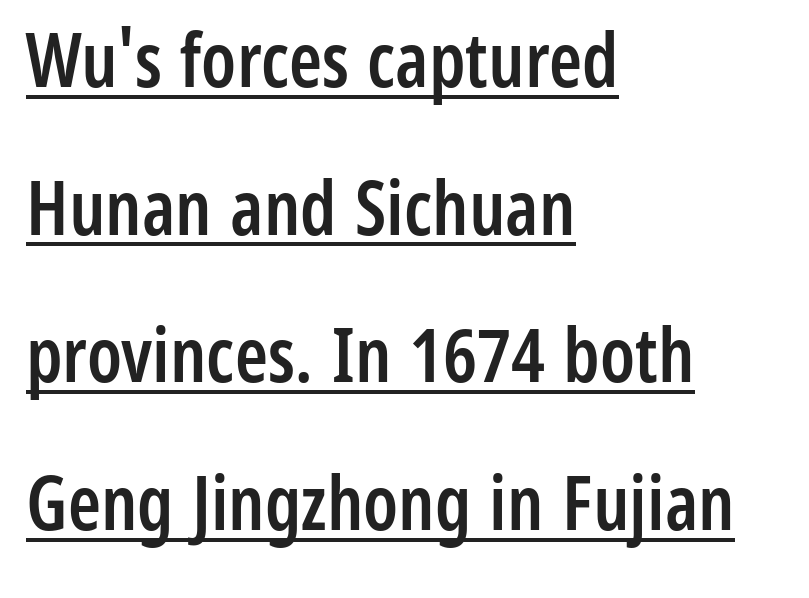
{"serif": "no", "italic": "no", "bold": "semi", "weight": "semibold", "width": "condensed", "stroke_contrast": "low", "x_height": "medium", "monospaced": "no", "underline": "yes", "align": "left", "line_spacing": "loose", "line_spacing_ratio": 1.97, "letter_spacing": "normal", "letter_spacing_em": 0.0, "glyph_px": 75}
